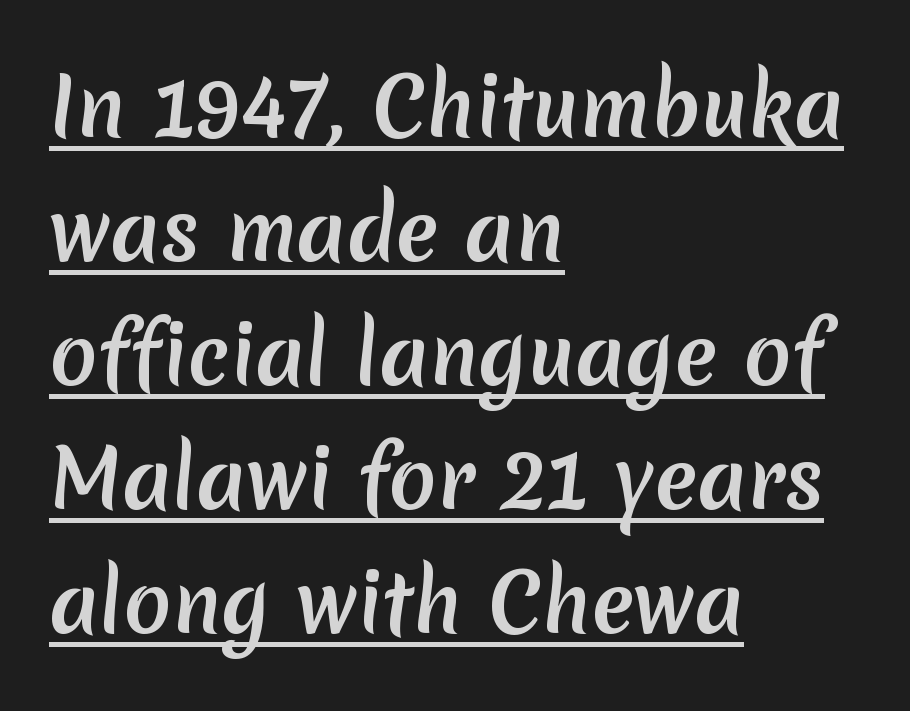
The image shows 79 px semibold sans-serif type; set left-aligned, normal line spacing (1.57x), normal letter spacing, underlined; low stroke contrast and a medium x-height.
